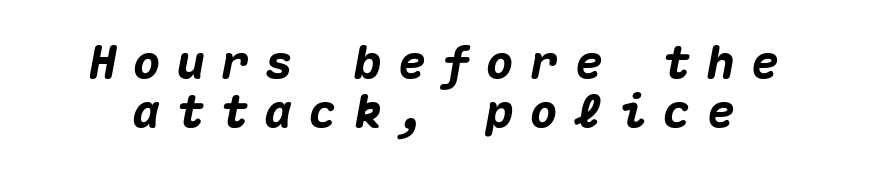
{"italic": "yes", "lean": "right", "slant_degrees": 10, "bold": "yes", "weight": "heavy", "width": "normal", "stroke_contrast": "medium", "x_height": "medium", "monospaced": "yes", "underline": "no", "line_spacing": "tight", "line_spacing_ratio": 1.05, "letter_spacing": "wide", "letter_spacing_em": 0.34, "glyph_px": 47}
